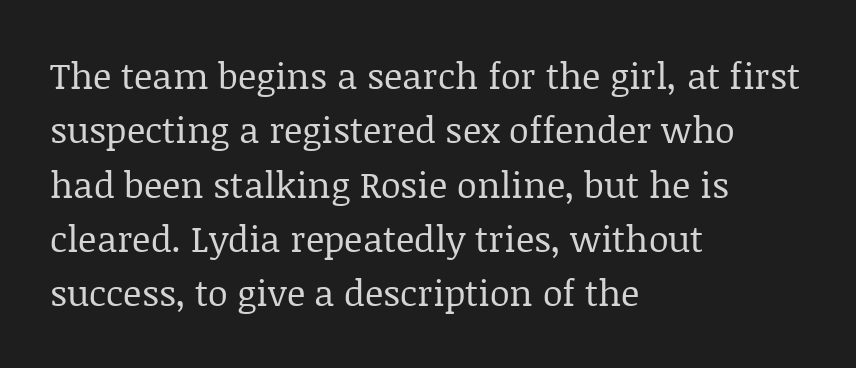
{"serif": "yes", "italic": "no", "bold": "no", "weight": "regular", "width": "normal", "stroke_contrast": "low", "x_height": "large", "monospaced": "no", "underline": "no", "align": "left", "line_spacing": "normal", "line_spacing_ratio": 1.51, "letter_spacing": "normal", "letter_spacing_em": 0.0, "glyph_px": 36}
